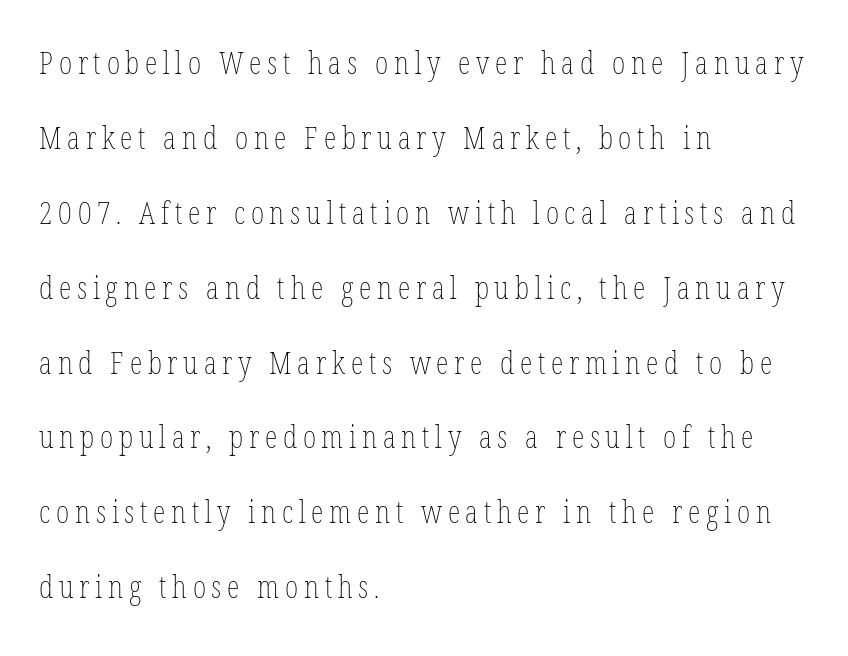
{"italic": "no", "bold": "no", "weight": "thin", "width": "condensed", "stroke_contrast": "low", "x_height": "medium", "monospaced": "no", "underline": "no", "align": "left", "line_spacing": "loose", "line_spacing_ratio": 2.34, "glyph_px": 32}
